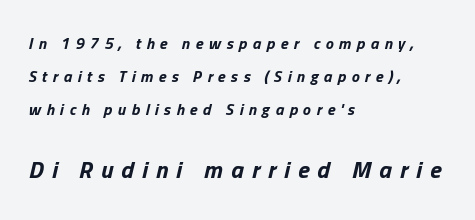
These two chunks differ in scale, with the bottom chunk taking the larger measure. The gap between lines stays unmarked. Is there much room between lines? Yes — plenty of vertical air separates them. This rendering uses left alignment, leaving the right contour irregular. The horizontal fit of the characters is loose and conspicuously gappy.
